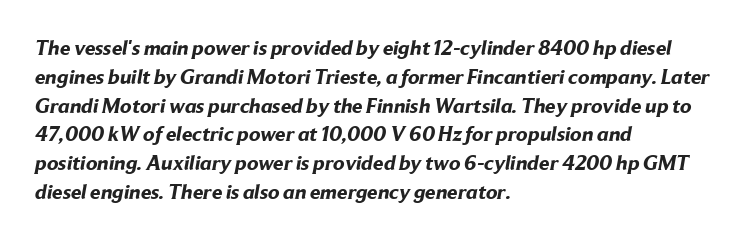
Q: Is the text bold? A: Yes.
Q: Is the text underlined? A: No.
Q: How is the paragraph aligned? A: Left-aligned.
Q: Is the spacing between letters normal or unusually wide? A: Normal.
Q: Is the spacing between lines tight, normal or loose? A: Normal.
